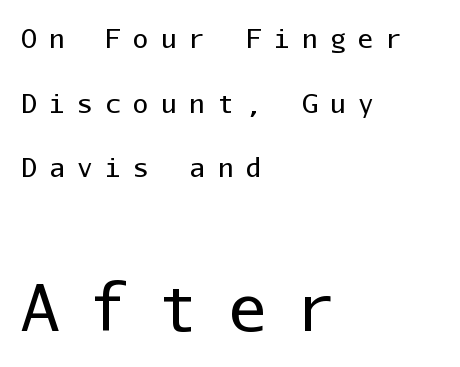
Q: Is the text bold? A: No.
Q: Is the text italic (slanted)? A: No, it is upright.
Q: Is the typeface a serif or a sans-serif typeface? A: Sans-serif.
Q: Is the text underlined? A: No.
Q: How is the paragraph aligned? A: Left-aligned.
Q: Is the spacing between letters normal or unusually wide? A: Unusually wide.
Q: Is the spacing between lines tight, normal or loose? A: Loose.
Q: Which block of text is set in a larger size, the first (top) or the second (bottom)? A: The second (bottom) one.
Q: Width (condensed, normal, or wide)? A: Normal.
Q: Stroke contrast? A: Low.
Q: x-height? A: Medium.
Q: Monospaced? A: Yes.
